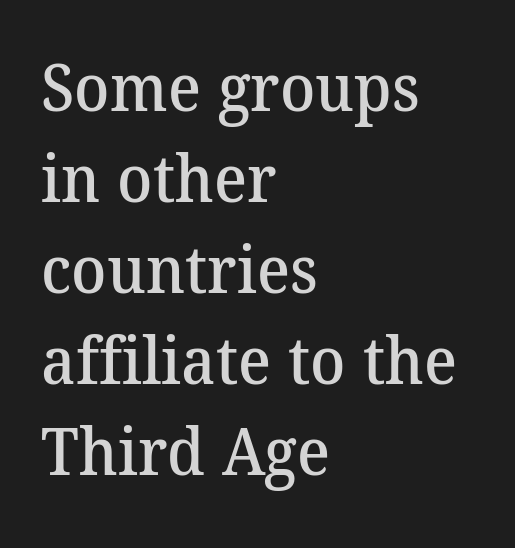
Q: Is the text bold? A: Semi-bold.
Q: Is the typeface a serif or a sans-serif typeface? A: Serif.
Q: Is the text underlined? A: No.
Q: How is the paragraph aligned? A: Left-aligned.
Q: Is the spacing between letters normal or unusually wide? A: Normal.
Q: Is the spacing between lines tight, normal or loose? A: Normal.
Q: Width (condensed, normal, or wide)? A: Normal.
Q: Stroke contrast? A: Medium.
Q: x-height? A: Medium.
Q: Monospaced? A: No.
